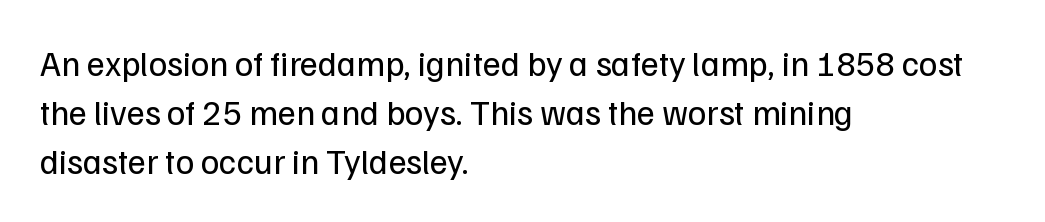
Q: Is the text bold? A: No.
Q: Is the text italic (slanted)? A: No, it is upright.
Q: Is the typeface a serif or a sans-serif typeface? A: Sans-serif.
Q: Is the text underlined? A: No.
Q: How is the paragraph aligned? A: Left-aligned.
Q: Is the spacing between letters normal or unusually wide? A: Normal.
Q: Is the spacing between lines tight, normal or loose? A: Normal.
Q: Width (condensed, normal, or wide)? A: Normal.
Q: Stroke contrast? A: Low.
Q: x-height? A: Medium.
Q: Monospaced? A: No.
